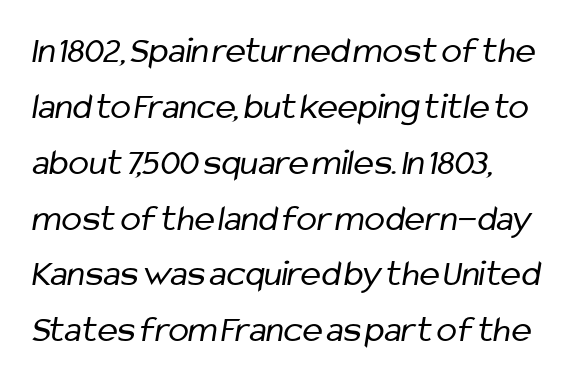
Q: Is the text bold? A: No.
Q: Is the typeface a serif or a sans-serif typeface? A: Sans-serif.
Q: Is the text underlined? A: No.
Q: How is the paragraph aligned? A: Left-aligned.
Q: Is the spacing between letters normal or unusually wide? A: Normal.
Q: Is the spacing between lines tight, normal or loose? A: Normal.
Q: Width (condensed, normal, or wide)? A: Condensed.
Q: Stroke contrast? A: Low.
Q: x-height? A: Medium.
Q: Monospaced? A: No.
